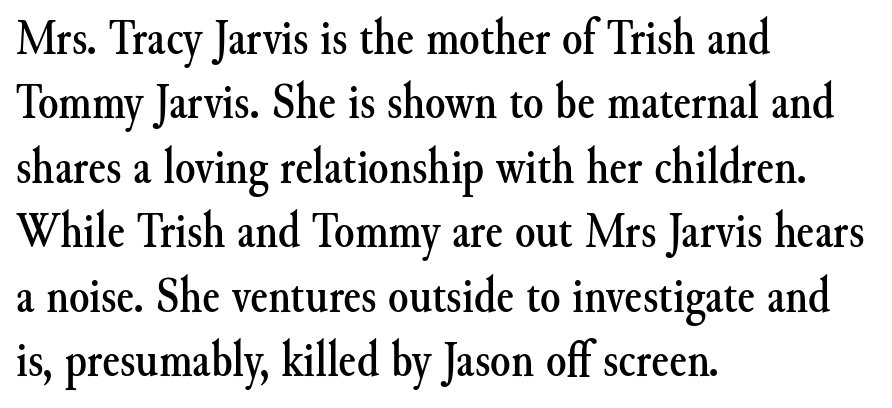
The image shows 52 px serif type, upright; set left-aligned, line spacing 1.24x, normal letter spacing, not underlined; medium stroke contrast and a small x-height.
